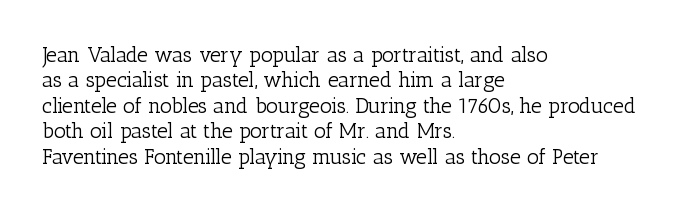
Q: Is the text bold? A: No.
Q: Is the text italic (slanted)? A: No, it is upright.
Q: Is the text underlined? A: No.
Q: How is the paragraph aligned? A: Left-aligned.
Q: Is the spacing between letters normal or unusually wide? A: Normal.
